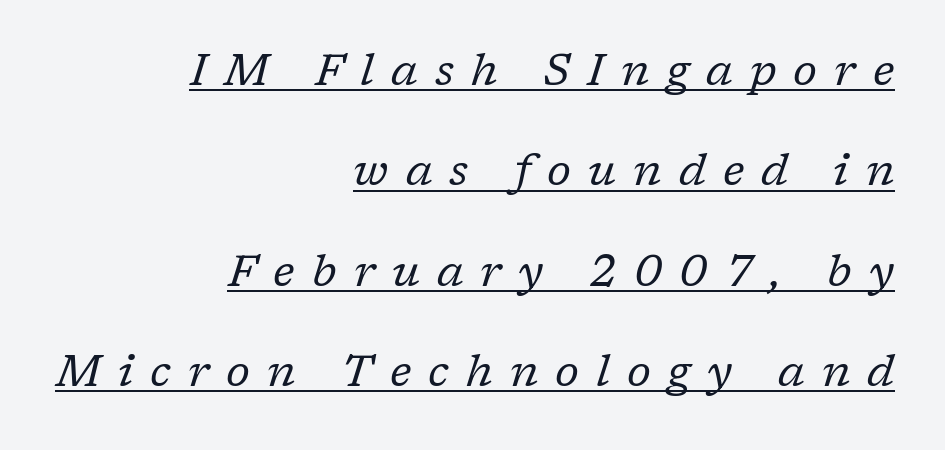
Q: Is the text bold? A: No.
Q: Is the text italic (slanted)? A: Yes, it leans right by about 17 degrees.
Q: Is the typeface a serif or a sans-serif typeface? A: Serif.
Q: Is the text underlined? A: Yes.
Q: How is the paragraph aligned? A: Right-aligned.
Q: Is the spacing between letters normal or unusually wide? A: Unusually wide.
Q: Is the spacing between lines tight, normal or loose? A: Loose.
Q: Width (condensed, normal, or wide)? A: Normal.
Q: Stroke contrast? A: Low.
Q: x-height? A: Medium.
Q: Monospaced? A: No.
